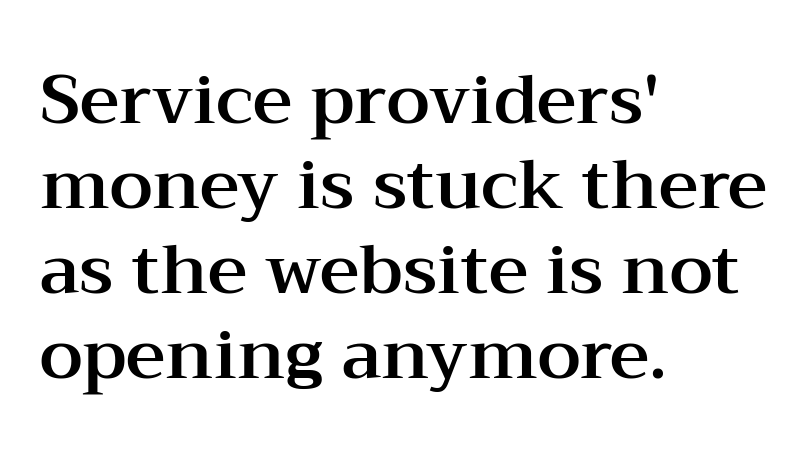
Q: Is the text italic (slanted)? A: No, it is upright.
Q: Is the typeface a serif or a sans-serif typeface? A: Serif.
Q: Is the text underlined? A: No.
Q: How is the paragraph aligned? A: Left-aligned.
Q: Is the spacing between letters normal or unusually wide? A: Normal.
Q: Width (condensed, normal, or wide)? A: Wide.
Q: Stroke contrast? A: Medium.
Q: x-height? A: Medium.
Q: Monospaced? A: No.
